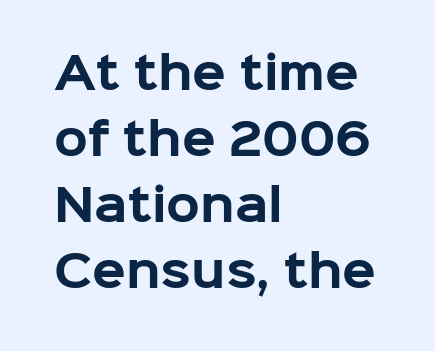
{"serif": "no", "italic": "no", "bold": "yes", "weight": "bold", "width": "normal", "stroke_contrast": "low", "x_height": "medium", "monospaced": "no", "underline": "no", "align": "left", "line_spacing": "normal", "line_spacing_ratio": 1.5, "letter_spacing": "normal", "letter_spacing_em": 0.0, "glyph_px": 44}
